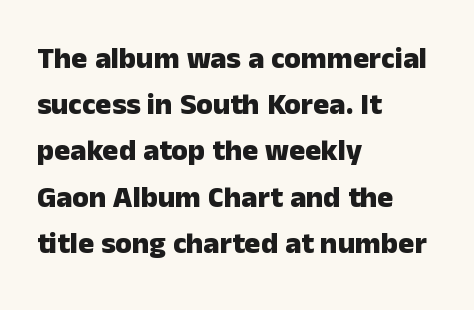
The image shows 30 px heavy sans-serif type, upright; set left-aligned, normal line spacing (1.54x), normal letter spacing, not underlined; low stroke contrast and a medium x-height.
